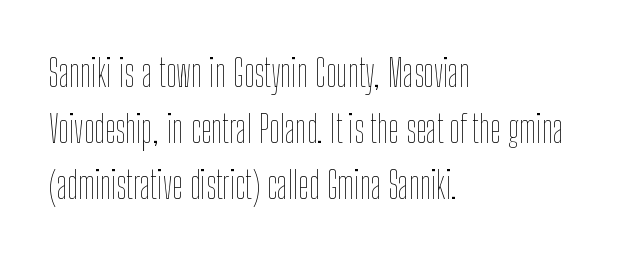
{"italic": "no", "bold": "no", "weight": "thin", "width": "condensed", "stroke_contrast": "low", "x_height": "medium", "monospaced": "no", "underline": "no", "align": "left", "line_spacing": "normal", "line_spacing_ratio": 1.47, "letter_spacing": "normal", "letter_spacing_em": 0.0, "glyph_px": 38}
